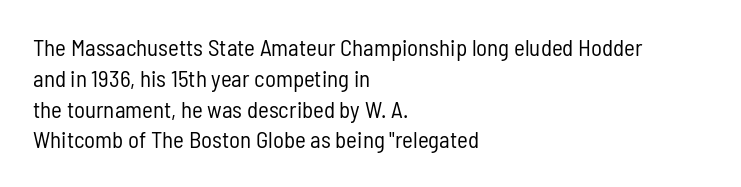
The image shows 23 px text type, upright; set left-aligned, normal line spacing (1.34x), normal letter spacing, not underlined.
